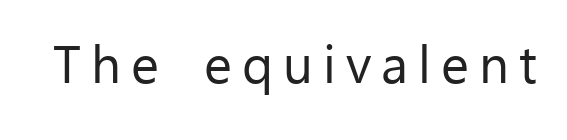
{"serif": "no", "italic": "no", "bold": "no", "weight": "regular", "width": "normal", "stroke_contrast": "low", "x_height": "medium", "monospaced": "no", "underline": "no", "glyph_px": 53}
